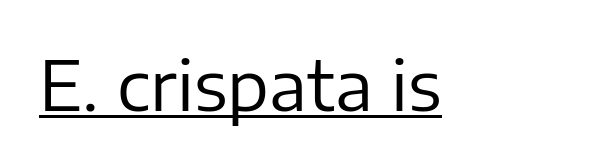
The image shows 69 px regular-weight sans-serif type, upright; set normal letter spacing, underlined; low stroke contrast and a medium x-height.
